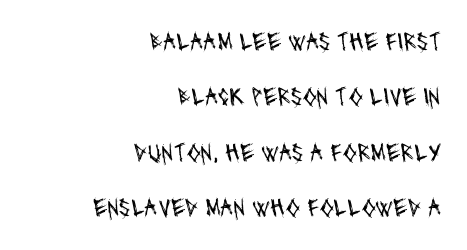
The image shows 26 px text type; set right-aligned, loose line spacing (2.13x), normal letter spacing, not underlined.
